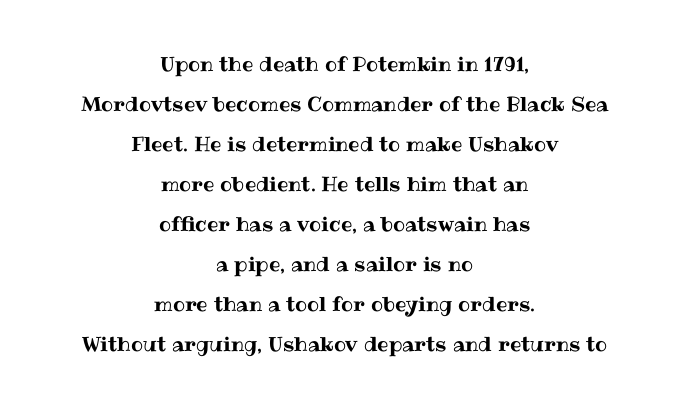
Q: Is the text italic (slanted)? A: No, it is upright.
Q: Is the text underlined? A: No.
Q: How is the paragraph aligned? A: Centered.
Q: Is the spacing between letters normal or unusually wide? A: Normal.
Q: Is the spacing between lines tight, normal or loose? A: Loose.
